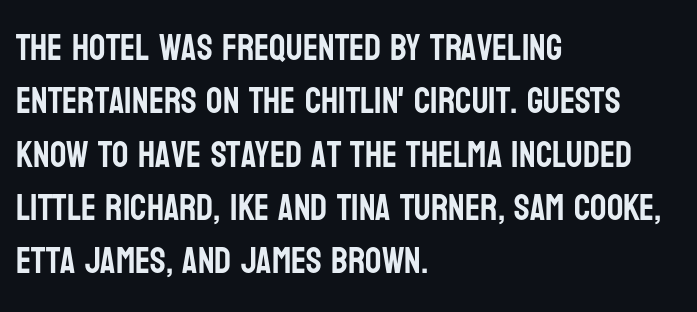
The specimen omits any rule beneath the text block's lines. Tall strokes in this sample are plumb rather than angled. What kind of face is this? One without serifs — a sans. Notice how the passage keeps a crisp vertical edge on the left only.
